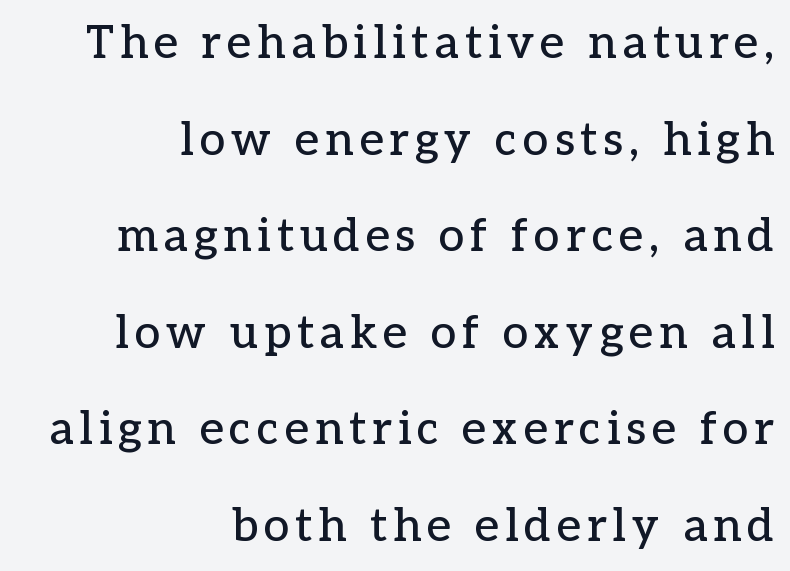
The image shows 46 px serif type, upright; set right-aligned, loose line spacing (2.1x), not underlined; low stroke contrast and a medium x-height.
